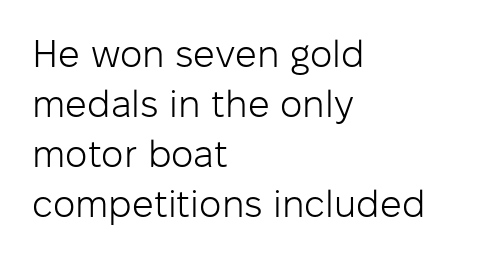
The ragged edge is on the right, which tells us the setting is flush left. Here the designer chose a conventional face with non-uniform glyph widths. This rendering employs a face without finishing strokes, i.e., a sans-serif. Does the lettering tilt? It doesn't — this is upright. Honestly, the row spacing looks completely unremarkable. The space beneath each line is pristine and unruled.
